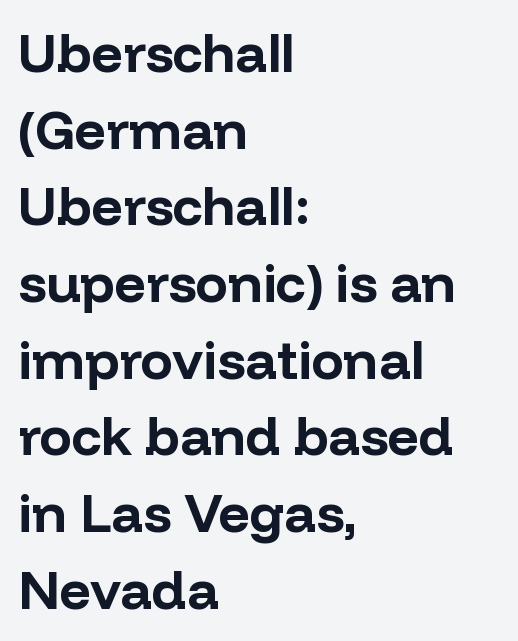
{"serif": "no", "italic": "no", "bold": "yes", "weight": "bold", "width": "normal", "stroke_contrast": "low", "x_height": "medium", "monospaced": "no", "underline": "no", "align": "left", "line_spacing": "normal", "line_spacing_ratio": 1.42, "letter_spacing": "normal", "letter_spacing_em": 0.0, "glyph_px": 54}
